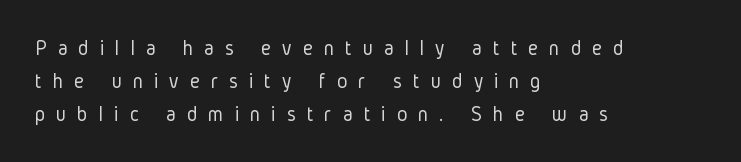
{"italic": "no", "bold": "no", "underline": "no", "align": "left", "line_spacing": "normal", "line_spacing_ratio": 1.51, "letter_spacing": "wide", "letter_spacing_em": 0.5, "glyph_px": 22}
